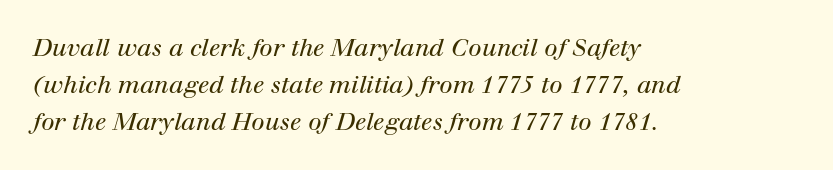
Yep, that's italic — everything's leaning. The space beneath each line is pristine and unruled. Horizontal bands of white between lines are of average thickness. The strokes are not fattened; the text isn't bold. Here the glyphs are tracked normally, forming tight word shapes. Reading down the block, your eye returns to a fixed left position each line.
